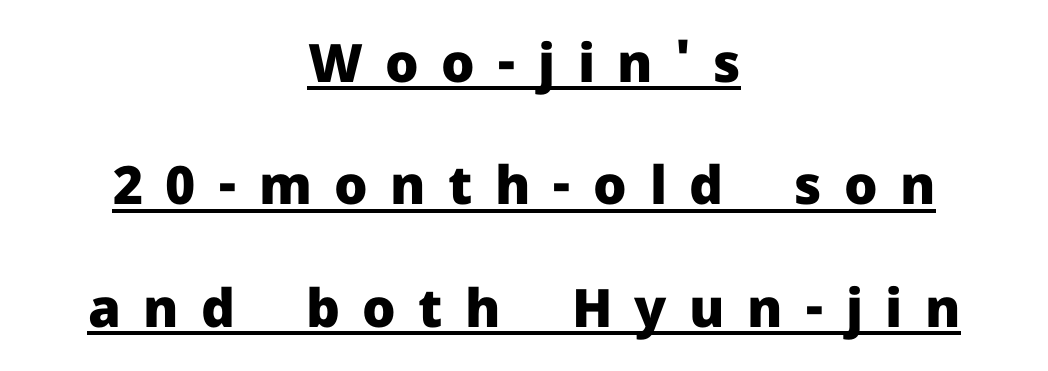
Spacing verdict: proportional, widths tailored to each character. Compared with undecorated copy, this sample adds a rule below the words. In terms of letterform style, serifs are entirely absent. Tall strokes in this sample are plumb rather than angled. Centered paragraph, ragged on both sides. Each new line begins a long way beneath the previous one.
